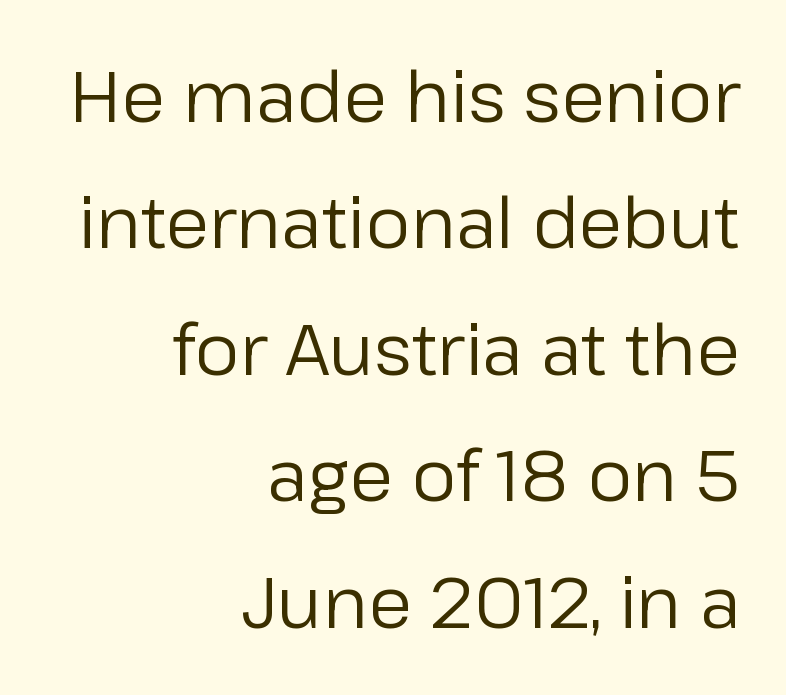
{"serif": "no", "italic": "no", "bold": "no", "weight": "regular", "width": "normal", "stroke_contrast": "low", "x_height": "medium", "monospaced": "no", "underline": "no", "align": "right", "line_spacing_ratio": 1.78, "letter_spacing": "normal", "letter_spacing_em": 0.0, "glyph_px": 71}
